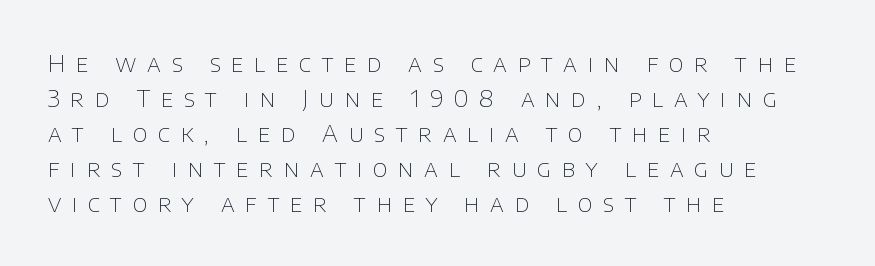
The letters look calm and open, with moderate or lighter stems. The horizontal fit of the characters is loose and conspicuously gappy. Unlike italic type, these characters show no tilt at all. Honestly, the row spacing looks completely unremarkable. Each line starts at the same left margin while the right side varies.
